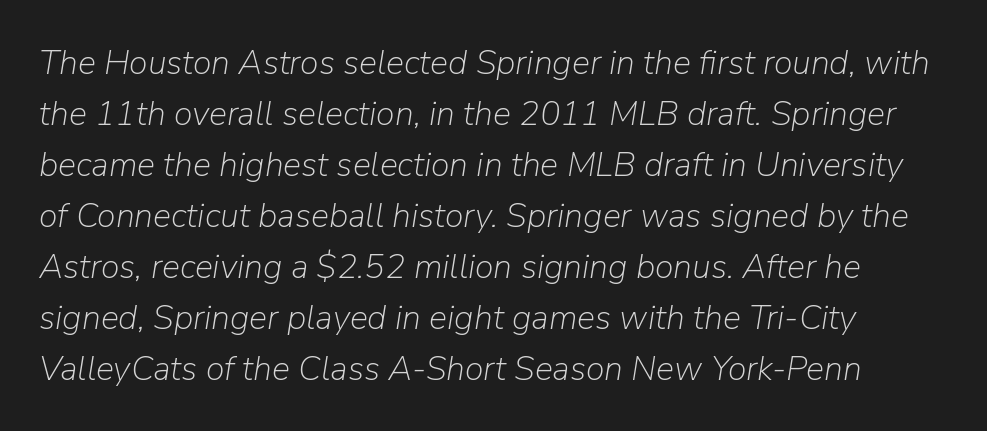
Words appear dense and cohesive because spacing is normal. This sample has the flowing, uneven cadence of proportional lettering. Is the block centered? No — it sits flush against the left margin. Rows of type keep a routine distance in the vertical direction. Counters stay open thanks to moderate or lighter strokes. Bare-footed words on every line.
